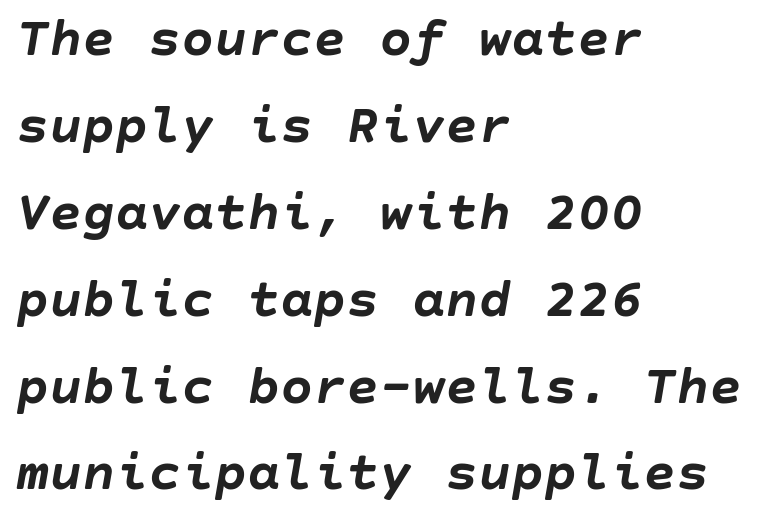
Q: Is the text bold? A: Yes.
Q: Is the text italic (slanted)? A: Yes, it leans right by about 10 degrees.
Q: Is the text underlined? A: No.
Q: How is the paragraph aligned? A: Left-aligned.
Q: Is the spacing between letters normal or unusually wide? A: Normal.
Q: Is the spacing between lines tight, normal or loose? A: Normal.
Q: Width (condensed, normal, or wide)? A: Normal.
Q: Stroke contrast? A: Low.
Q: x-height? A: Large.
